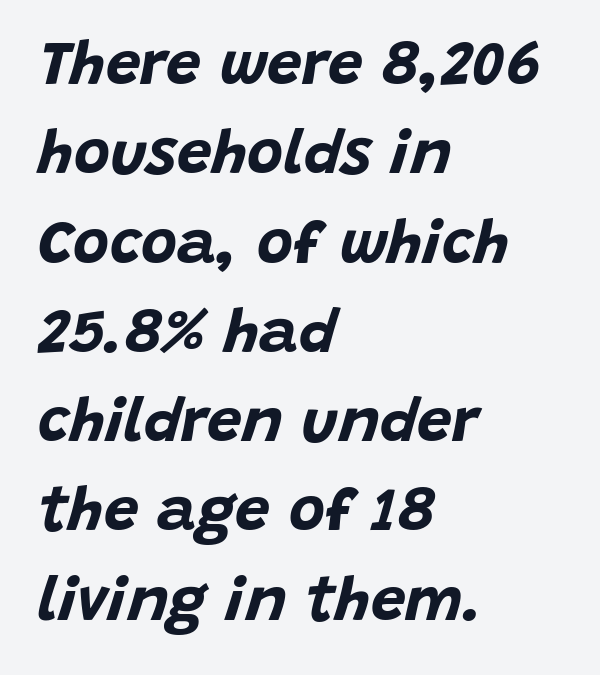
Q: Is the text bold? A: Yes.
Q: Is the text italic (slanted)? A: Yes, it leans right by about 15 degrees.
Q: Is the text underlined? A: No.
Q: How is the paragraph aligned? A: Left-aligned.
Q: Is the spacing between letters normal or unusually wide? A: Normal.
Q: Is the spacing between lines tight, normal or loose? A: Normal.
Q: Width (condensed, normal, or wide)? A: Normal.
Q: Stroke contrast? A: Low.
Q: x-height? A: Large.
Q: Monospaced? A: No.
